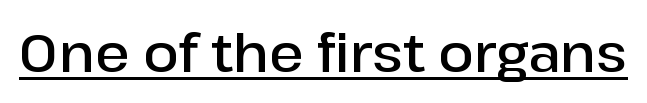
{"serif": "no", "italic": "no", "bold": "semi", "weight": "semibold", "width": "normal", "stroke_contrast": "low", "x_height": "medium", "monospaced": "no", "underline": "yes", "letter_spacing": "normal", "letter_spacing_em": 0.0, "glyph_px": 52}
